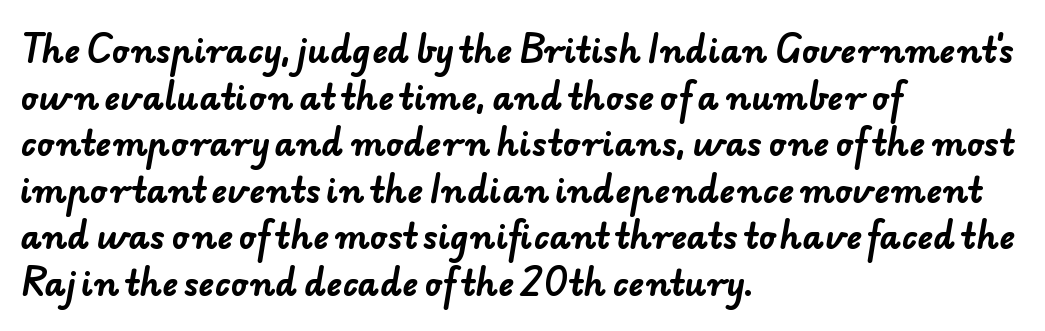
Q: Is the text bold? A: Yes.
Q: Is the typeface a serif or a sans-serif typeface? A: Sans-serif.
Q: Is the text underlined? A: No.
Q: How is the paragraph aligned? A: Left-aligned.
Q: Is the spacing between letters normal or unusually wide? A: Normal.
Q: Is the spacing between lines tight, normal or loose? A: Normal.
Q: Width (condensed, normal, or wide)? A: Normal.
Q: Stroke contrast? A: Low.
Q: x-height? A: Small.
Q: Monospaced? A: No.
